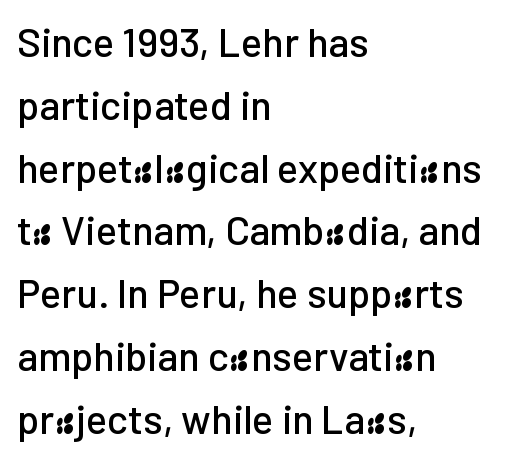
Q: Is the text italic (slanted)? A: No, it is upright.
Q: Is the typeface a serif or a sans-serif typeface? A: Sans-serif.
Q: Is the text underlined? A: No.
Q: How is the paragraph aligned? A: Left-aligned.
Q: Is the spacing between letters normal or unusually wide? A: Normal.
Q: Is the spacing between lines tight, normal or loose? A: Normal.
Q: Width (condensed, normal, or wide)? A: Normal.
Q: Stroke contrast? A: Low.
Q: x-height? A: Medium.
Q: Monospaced? A: No.
